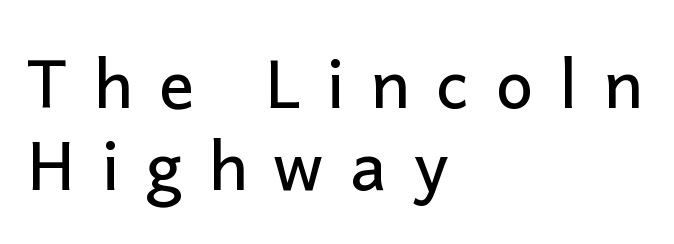
Baseline-to-baseline distance is the conventional proportion of letter height. To sum up the face: it is a sans, with no serifs. The letters advance in unequal steps, a hallmark of proportional type. Words float on clear page, feet unadorned. Characters remain perfectly vertical along every line.
